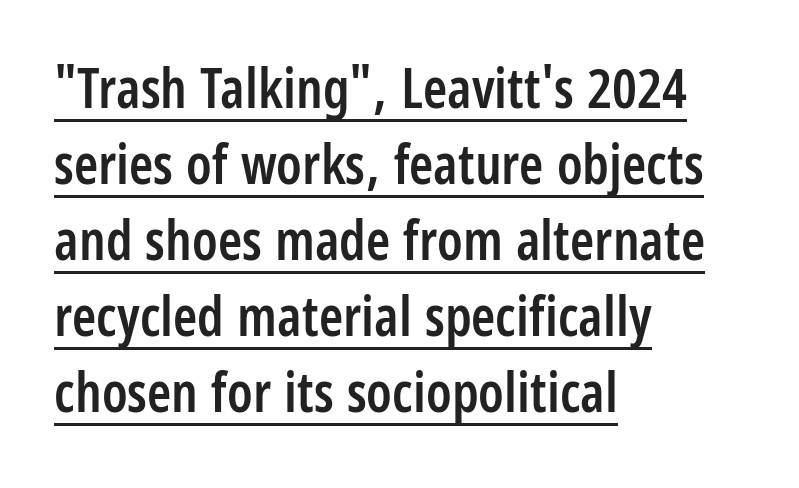
Q: Is the text bold? A: Semi-bold.
Q: Is the text italic (slanted)? A: No, it is upright.
Q: Is the typeface a serif or a sans-serif typeface? A: Sans-serif.
Q: Is the text underlined? A: Yes.
Q: How is the paragraph aligned? A: Left-aligned.
Q: Is the spacing between letters normal or unusually wide? A: Normal.
Q: Is the spacing between lines tight, normal or loose? A: Normal.
Q: Width (condensed, normal, or wide)? A: Condensed.
Q: Stroke contrast? A: Low.
Q: x-height? A: Large.
Q: Monospaced? A: No.
